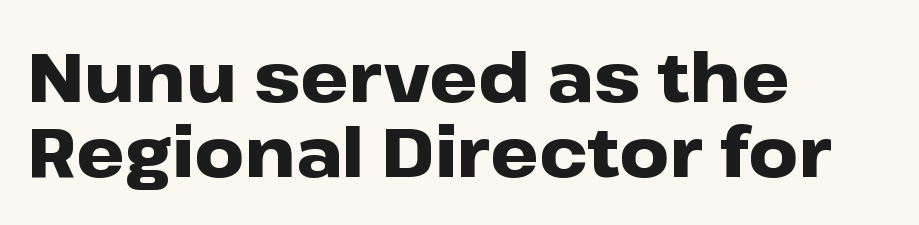
The image shows 69 px heavy, wide sans-serif type, upright; set left-aligned, tight line spacing (1.08x), normal letter spacing, not underlined; low stroke contrast and a medium x-height.
